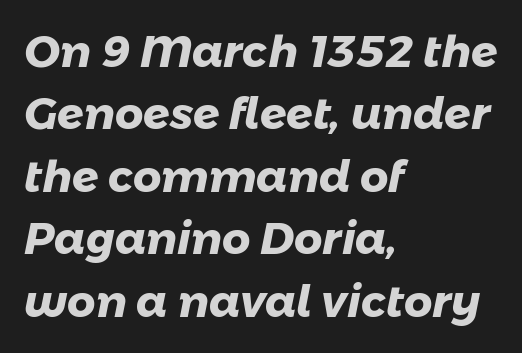
Unlike a traditional serif, this face leaves its strokes unadorned. These lines carry a lot of weight — the face is fully bold. This block has exactly the height ordinary leading produces. This rendering leaves character spacing at its baseline value. The typesetter chose a ragged-right arrangement here.
